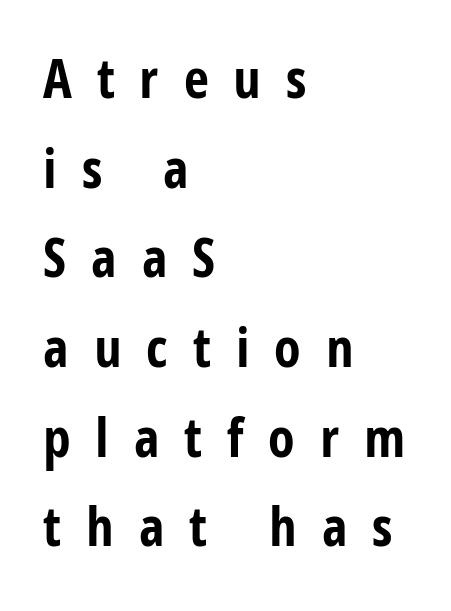
The image shows 55 px bold, condensed sans-serif type, upright; set left-aligned, normal line spacing (1.63x), unusually wide letter spacing (+0.45 em), not underlined; low stroke contrast and a large x-height.
